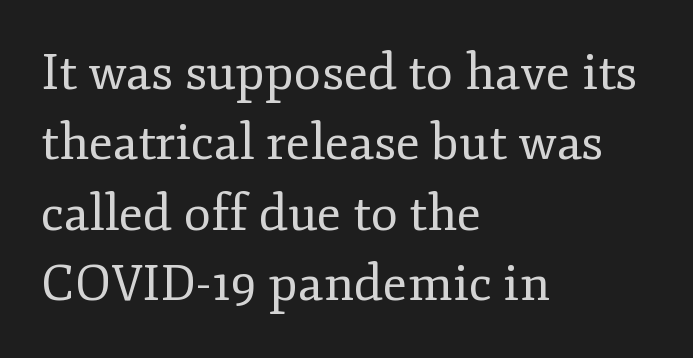
The image shows 50 px regular-weight serif type, upright; set left-aligned, normal line spacing (1.41x), normal letter spacing, not underlined; low stroke contrast and a small x-height.
